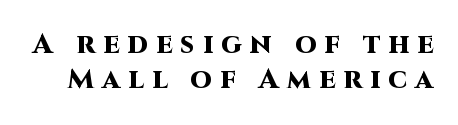
Spacing verdict: proportional, widths tailored to each character. A bare baseline throughout the passage. These lines sit exactly where default settings would place them. A full-strength bold gives these letters their thick strokes. Does extra space separate the letters? Yes, quite a lot of it.
